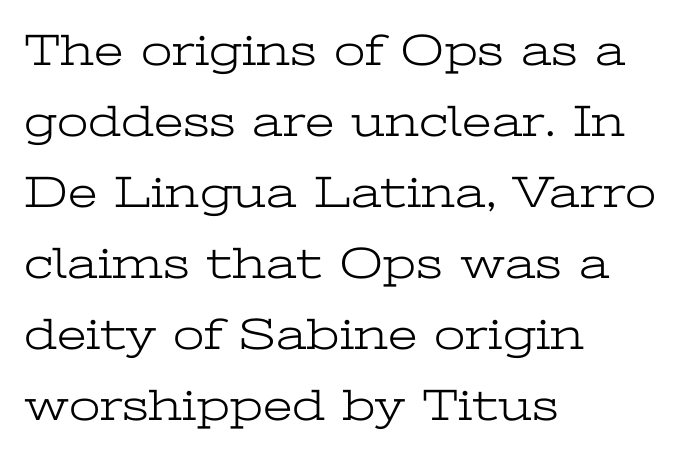
{"serif": "yes", "italic": "no", "bold": "no", "weight": "light", "width": "wide", "stroke_contrast": "low", "x_height": "medium", "monospaced": "no", "underline": "no", "align": "left", "line_spacing": "normal", "line_spacing_ratio": 1.58, "letter_spacing": "normal", "letter_spacing_em": 0.0, "glyph_px": 45}
